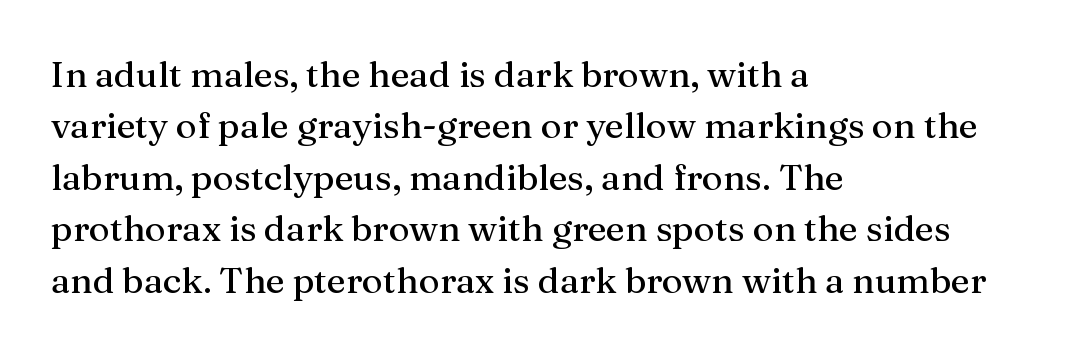
Leading matches the norm, producing a regular column. The zone under the glyphs is completely vacant. Does the type have serifs? Yes, each stem ends in a small foot. The rendering uses natural spacing where letterforms have individual widths. Casual observation: everything's shoved over to the left. No extra tracking has been applied to these lines.
